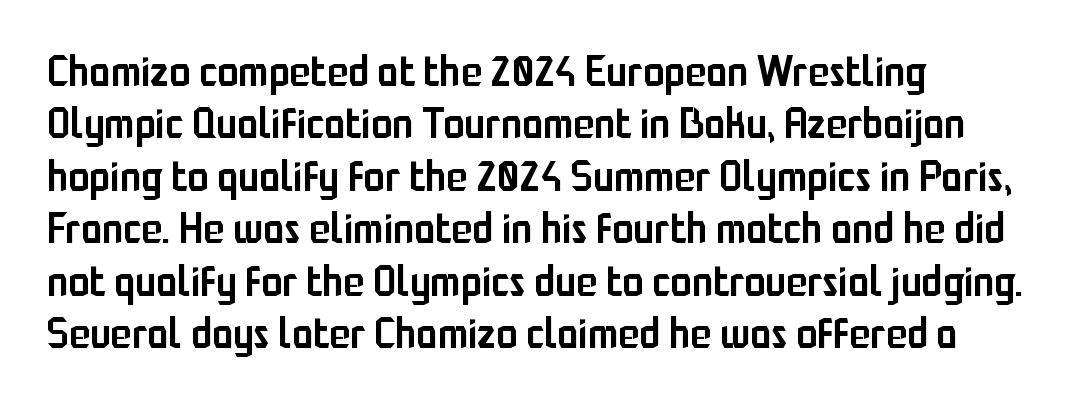
Q: Is the text bold? A: Semi-bold.
Q: Is the text italic (slanted)? A: No, it is upright.
Q: Is the typeface a serif or a sans-serif typeface? A: Sans-serif.
Q: Is the text underlined? A: No.
Q: How is the paragraph aligned? A: Left-aligned.
Q: Is the spacing between letters normal or unusually wide? A: Normal.
Q: Width (condensed, normal, or wide)? A: Condensed.
Q: Stroke contrast? A: Low.
Q: x-height? A: Medium.
Q: Monospaced? A: No.
